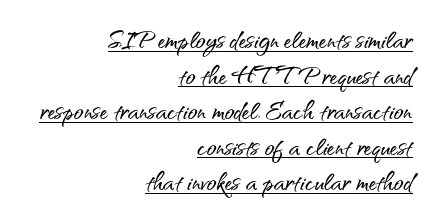
{"serif": "no", "width": "normal", "stroke_contrast": "medium", "x_height": "small", "monospaced": "no", "underline": "yes", "align": "right", "line_spacing": "tight", "line_spacing_ratio": 1.11, "letter_spacing": "normal", "letter_spacing_em": 0.0, "glyph_px": 32}
